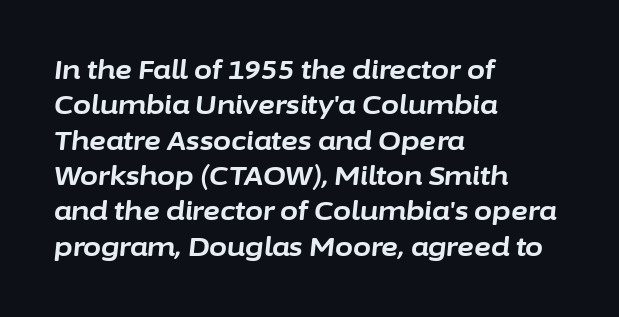
Default kerning and tracking; the words read as compact shapes. A bare baseline throughout the passage. Line starts are locked; line ends wander. The face used here has a pronounced slope to its letters.
